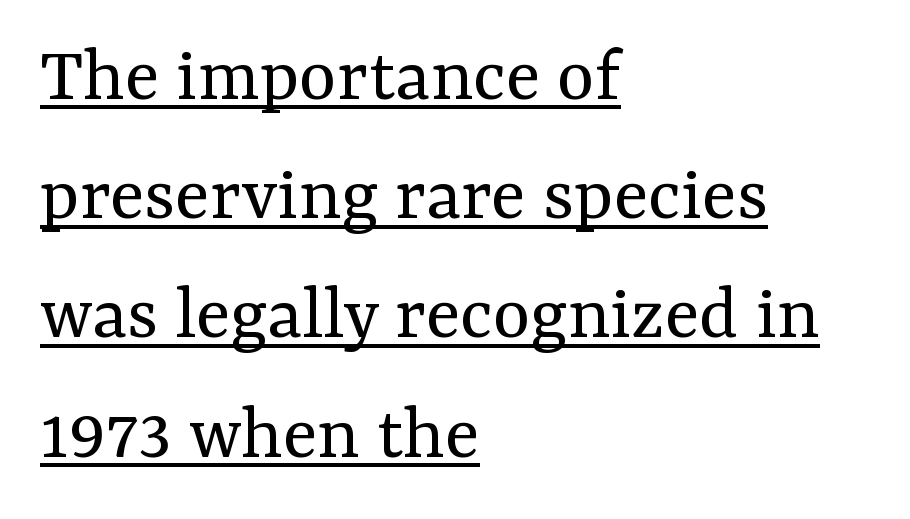
The image shows 80 px regular-weight serif type, upright; set left-aligned, normal line spacing (1.49x), normal letter spacing, underlined; medium stroke contrast and a medium x-height.
